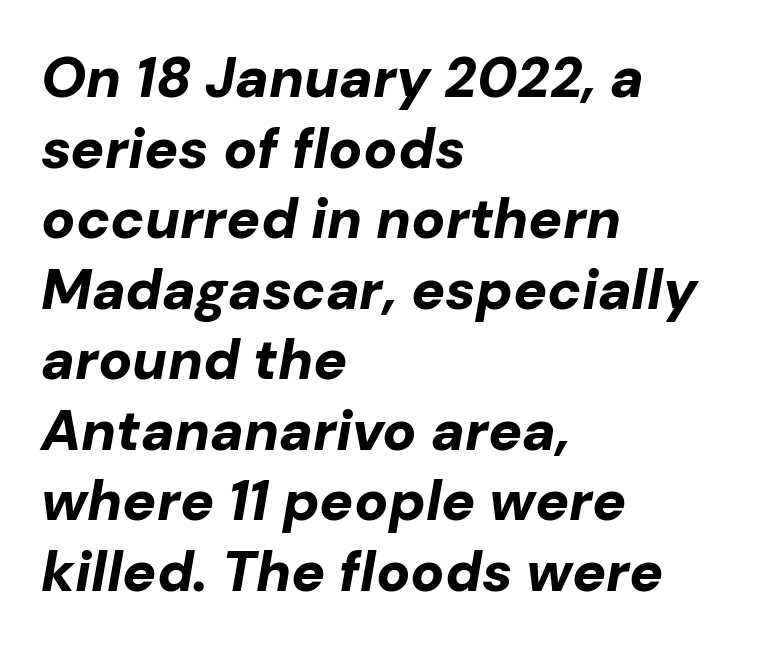
The typesetter chose a ragged-right arrangement here. Here the glyphs are tracked normally, forming tight word shapes. The lettering tilts uniformly, giving the passage an italic look. Looks like regular typesetting: each glyph gets only the width it needs.
